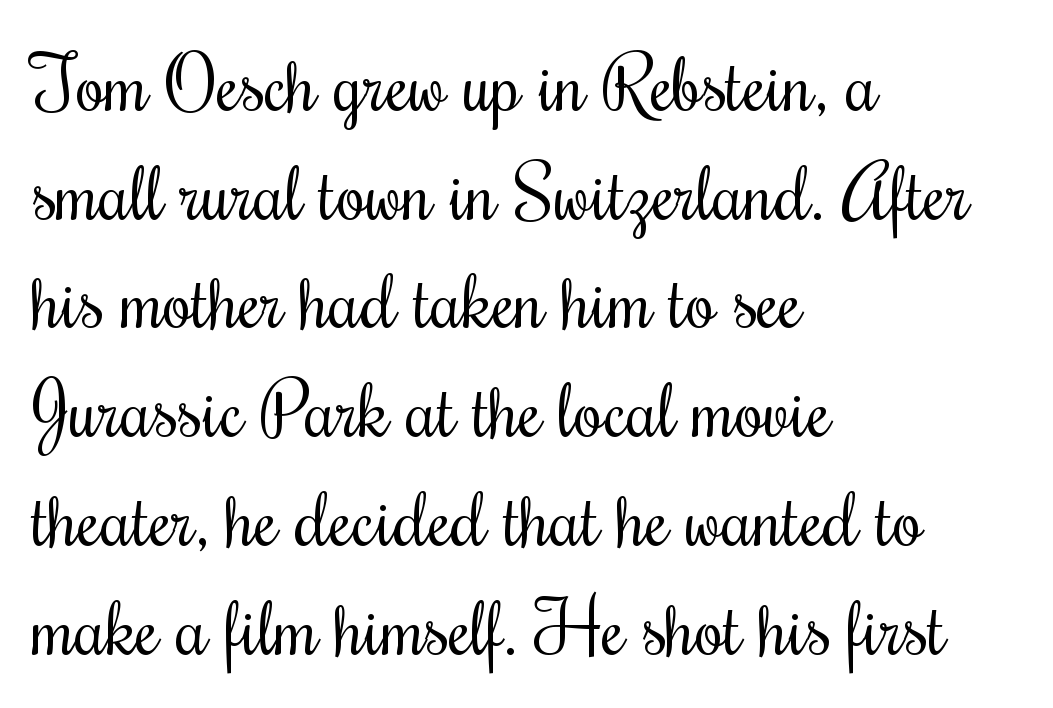
Q: Is the text bold? A: No.
Q: Is the text italic (slanted)? A: Yes.
Q: Is the typeface a serif or a sans-serif typeface? A: Serif.
Q: Is the text underlined? A: No.
Q: How is the paragraph aligned? A: Left-aligned.
Q: Is the spacing between letters normal or unusually wide? A: Normal.
Q: Is the spacing between lines tight, normal or loose? A: Normal.
Q: Width (condensed, normal, or wide)? A: Condensed.
Q: Stroke contrast? A: Medium.
Q: x-height? A: Small.
Q: Monospaced? A: No.
